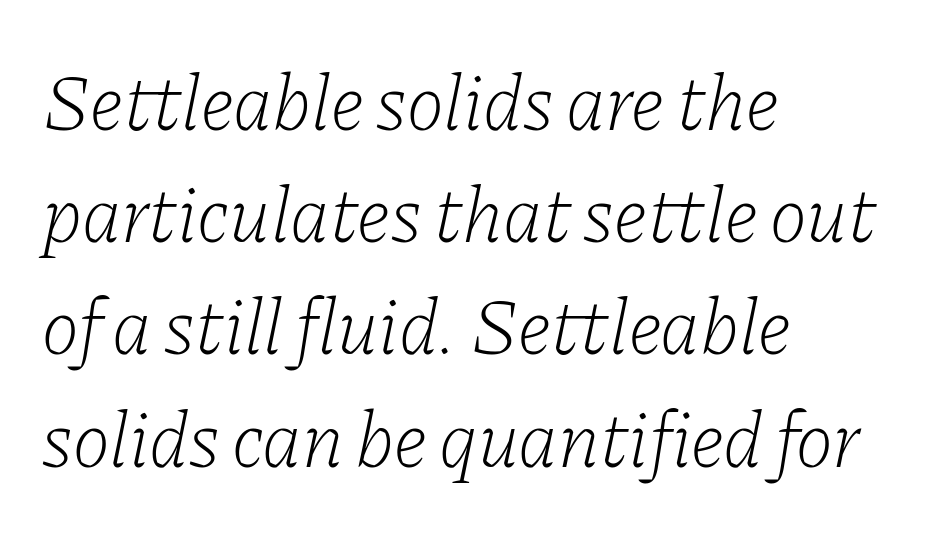
The image shows 79 px light serif type, italic (leaning right); set left-aligned, normal line spacing (1.42x), normal letter spacing, not underlined; low stroke contrast and a medium x-height.
